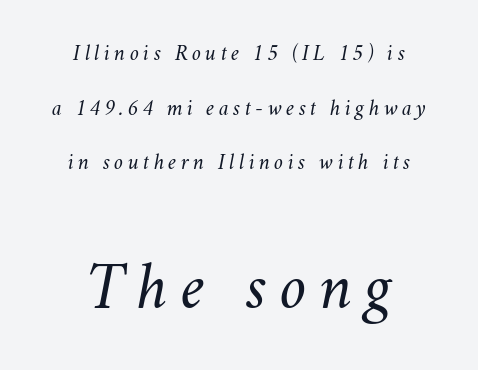
{"italic": "yes", "lean": "right", "slant_degrees": 11, "bold": "no", "weight": "regular", "width": "normal", "stroke_contrast": "medium", "x_height": "small", "monospaced": "no", "underline": "no", "align": "center", "line_spacing": "loose", "line_spacing_ratio": 2.48, "letter_spacing": "wide", "letter_spacing_em": 0.2, "larger_block": "second", "size_ratio": 2.95, "glyph_px": 65}
